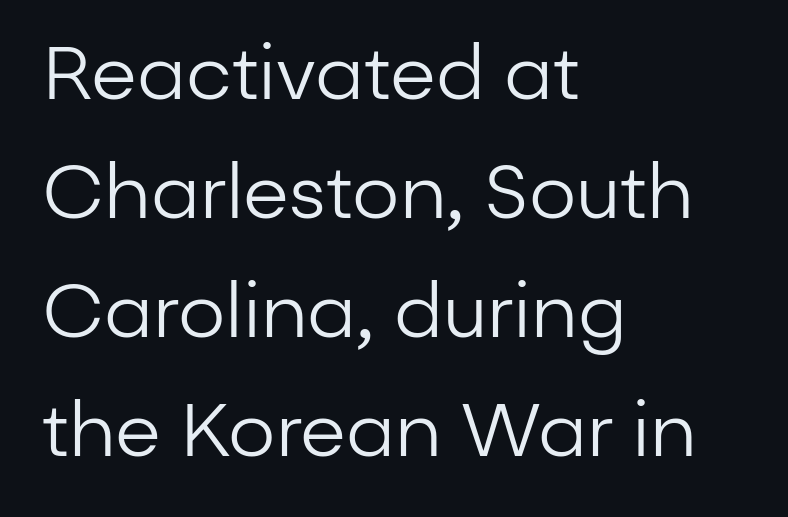
The image shows 74 px regular-weight sans-serif type, upright; set left-aligned, normal line spacing (1.61x), normal letter spacing, not underlined; low stroke contrast and a medium x-height.
